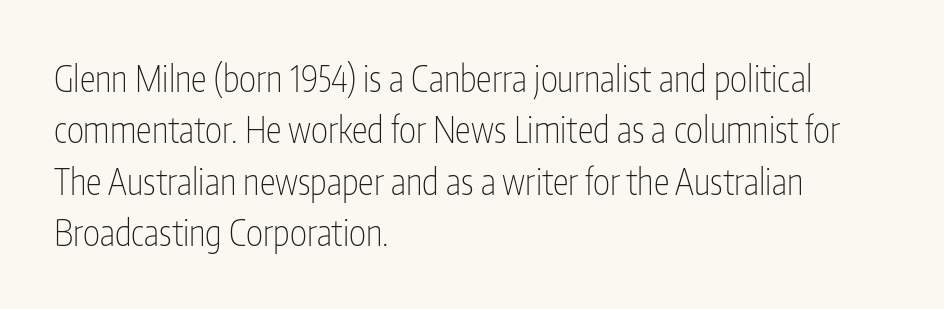
The image shows 36 px thin, condensed sans-serif type, upright; set left-aligned, normal line spacing (1.43x), normal letter spacing, not underlined; low stroke contrast and a medium x-height.
